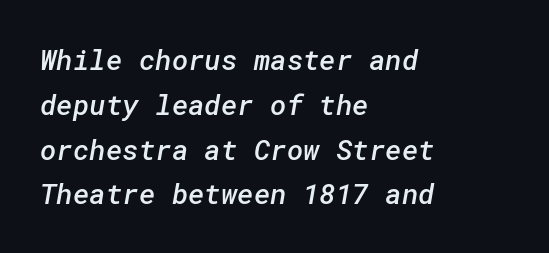
{"serif": "no", "bold": "semi", "weight": "semibold", "width": "normal", "stroke_contrast": "low", "x_height": "medium", "underline": "no", "align": "left", "line_spacing": "normal", "line_spacing_ratio": 1.6, "letter_spacing": "normal", "letter_spacing_em": 0.0, "glyph_px": 28}
